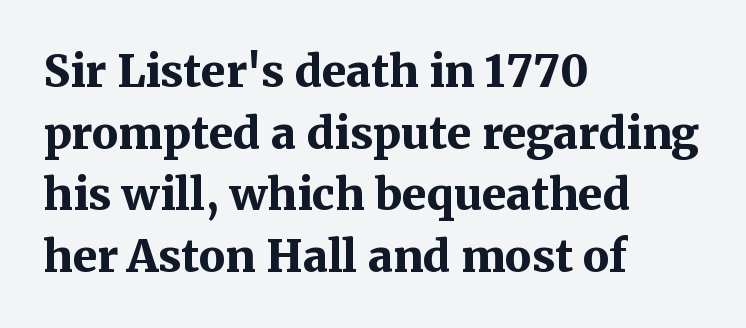
The paragraph shown leans on its left margin. Tall strokes in this sample are plumb rather than angled. Weight: bold. Glance below the letters and you will spot only blank space.
